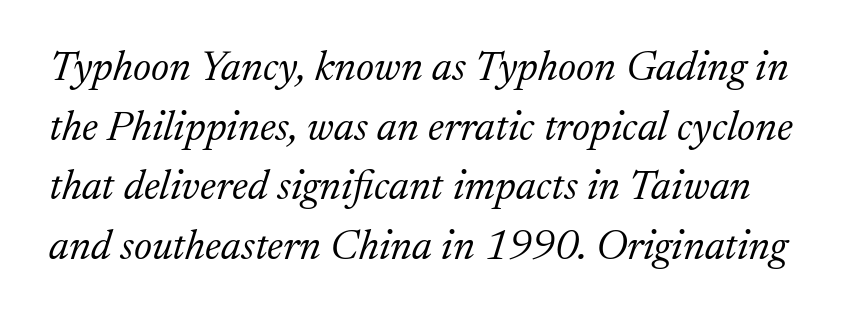
{"serif": "yes", "italic": "yes", "lean": "right", "slant_degrees": 17, "bold": "no", "weight": "light", "width": "normal", "stroke_contrast": "medium", "x_height": "medium", "monospaced": "no", "underline": "no", "line_spacing": "normal", "line_spacing_ratio": 1.42, "letter_spacing": "normal", "letter_spacing_em": 0.0, "glyph_px": 42}
